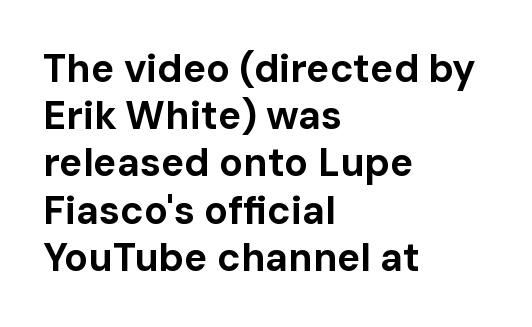
Q: Is the text bold? A: Yes.
Q: Is the text italic (slanted)? A: No, it is upright.
Q: Is the typeface a serif or a sans-serif typeface? A: Sans-serif.
Q: Is the text underlined? A: No.
Q: How is the paragraph aligned? A: Left-aligned.
Q: Is the spacing between letters normal or unusually wide? A: Normal.
Q: Width (condensed, normal, or wide)? A: Normal.
Q: Stroke contrast? A: Low.
Q: x-height? A: Medium.
Q: Monospaced? A: No.
